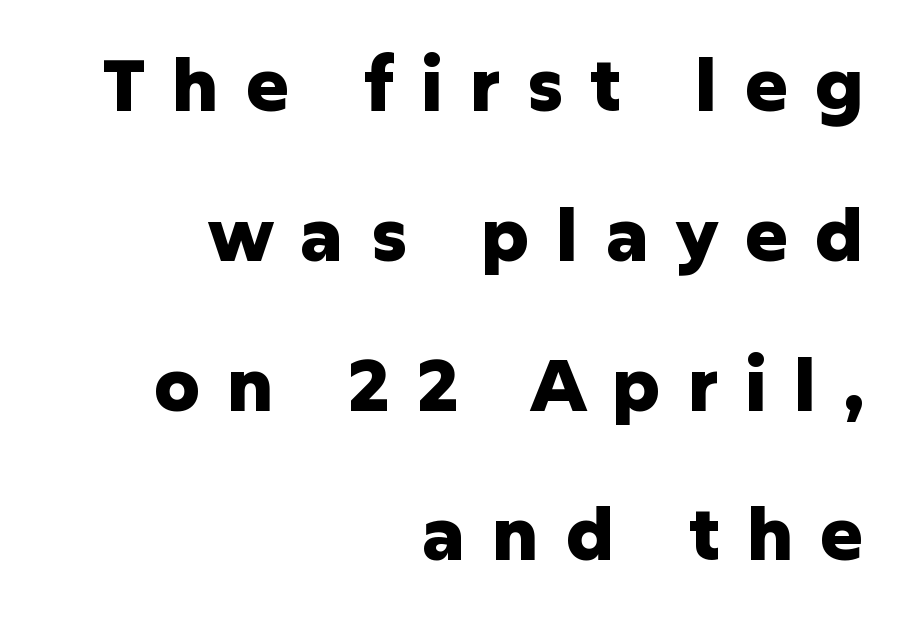
Ordinary non-slanted type is in use. The rendering uses a bold face; every stroke is thick and dark. The passage shown is typed in a proportional face where columns would drift. Layout note: lines flush right. You could only call the tracking loose — the letters float apart.
